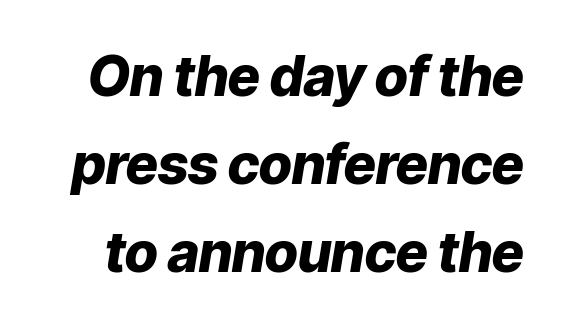
Q: Is the text bold? A: Yes.
Q: Is the text italic (slanted)? A: Yes, it leans right by about 9 degrees.
Q: Is the text underlined? A: No.
Q: Is the spacing between letters normal or unusually wide? A: Normal.
Q: Is the spacing between lines tight, normal or loose? A: Normal.
Q: Width (condensed, normal, or wide)? A: Normal.
Q: Stroke contrast? A: Low.
Q: x-height? A: Medium.
Q: Monospaced? A: No.
